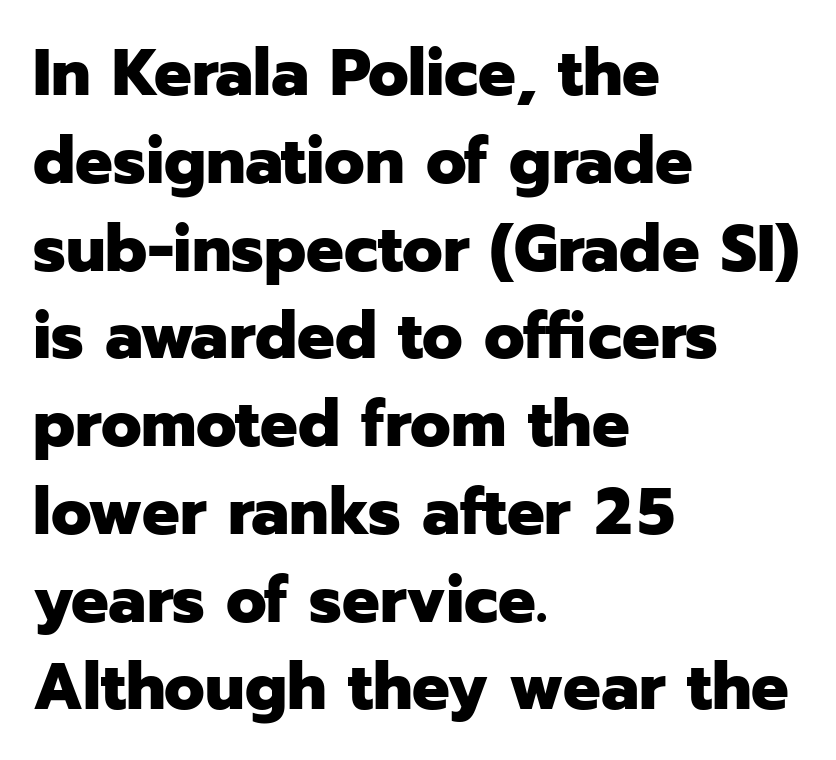
{"serif": "no", "italic": "no", "bold": "yes", "weight": "heavy", "width": "normal", "stroke_contrast": "low", "x_height": "medium", "monospaced": "no", "underline": "no", "align": "left", "line_spacing": "normal", "line_spacing_ratio": 1.33, "letter_spacing": "normal", "letter_spacing_em": 0.0, "glyph_px": 66}
